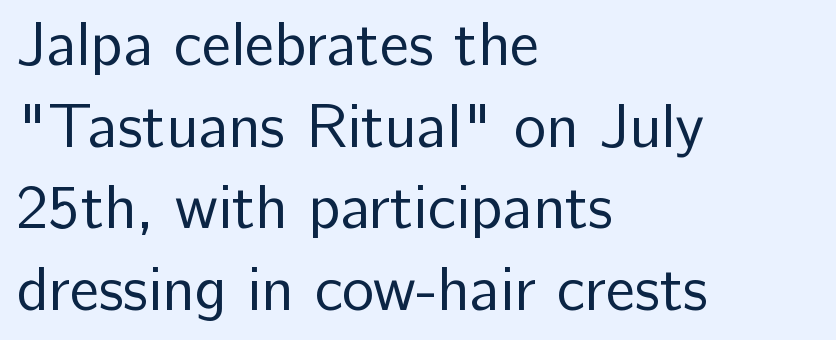
{"serif": "no", "italic": "no", "bold": "no", "weight": "regular", "width": "normal", "stroke_contrast": "low", "x_height": "medium", "monospaced": "no", "underline": "no", "align": "left", "line_spacing": "normal", "line_spacing_ratio": 1.34, "letter_spacing": "normal", "letter_spacing_em": 0.0, "glyph_px": 61}
